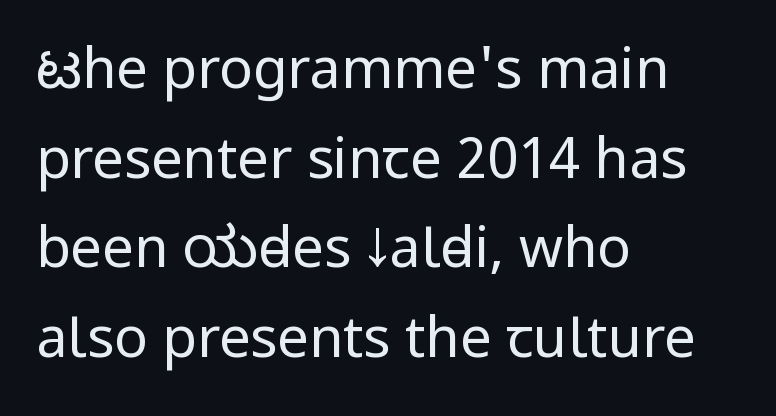
{"serif": "no", "italic": "no", "bold": "no", "weight": "regular", "width": "condensed", "stroke_contrast": "low", "underline": "no", "align": "left", "line_spacing": "normal", "line_spacing_ratio": 1.6, "letter_spacing": "normal", "letter_spacing_em": 0.0, "glyph_px": 56}
